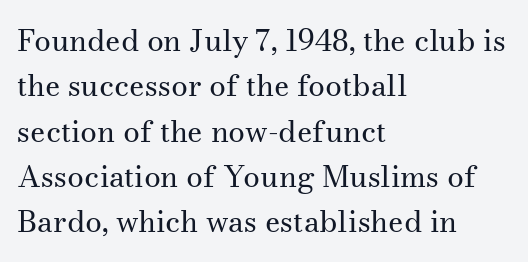
{"serif": "yes", "italic": "no", "bold": "no", "weight": "regular", "width": "normal", "stroke_contrast": "medium", "x_height": "small", "monospaced": "no", "underline": "no", "align": "left", "line_spacing": "normal", "line_spacing_ratio": 1.51, "letter_spacing": "normal", "letter_spacing_em": 0.0, "glyph_px": 30}
